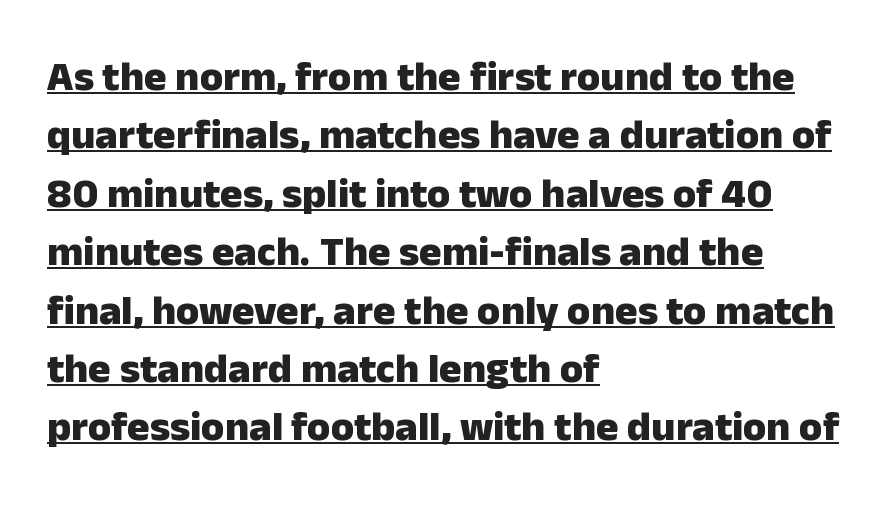
Q: Is the text bold? A: Yes.
Q: Is the text italic (slanted)? A: No, it is upright.
Q: Is the typeface a serif or a sans-serif typeface? A: Sans-serif.
Q: Is the text underlined? A: Yes.
Q: How is the paragraph aligned? A: Left-aligned.
Q: Is the spacing between letters normal or unusually wide? A: Normal.
Q: Is the spacing between lines tight, normal or loose? A: Normal.
Q: Width (condensed, normal, or wide)? A: Normal.
Q: Stroke contrast? A: Low.
Q: x-height? A: Medium.
Q: Monospaced? A: No.
